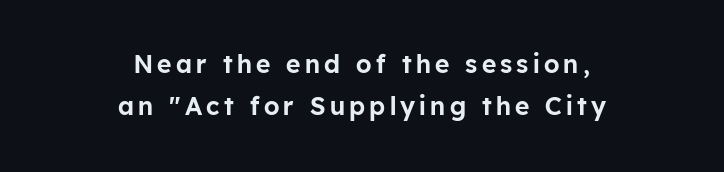
Check under the words: just untouched page. The paragraph shown floats in the horizontal middle. Posture: straight, roman, zero tilt. This block has exactly the height ordinary leading produces.
